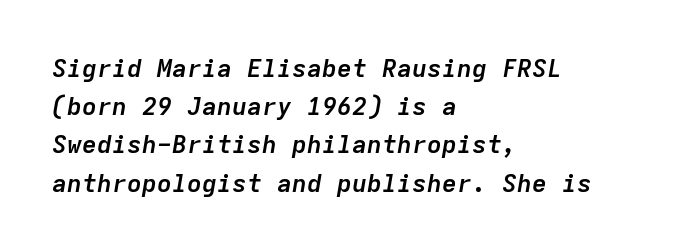
You can tell it's italic because the verticals aren't actually vertical. The gaps between neighbouring characters are ordinary and unremarkable. Casual observation: everything's shoved over to the left. Nobody drew a line under any word here.
